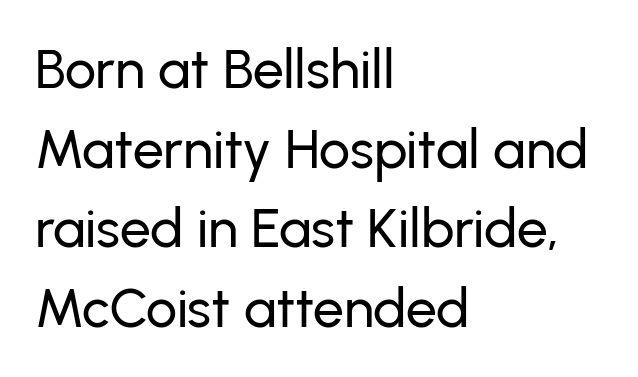
This is roman type, the default non-slanted kind. This sample uses a sans-serif face. The space beneath each line is pristine and unruled. The horizontal fit of the characters is conventional and even.
